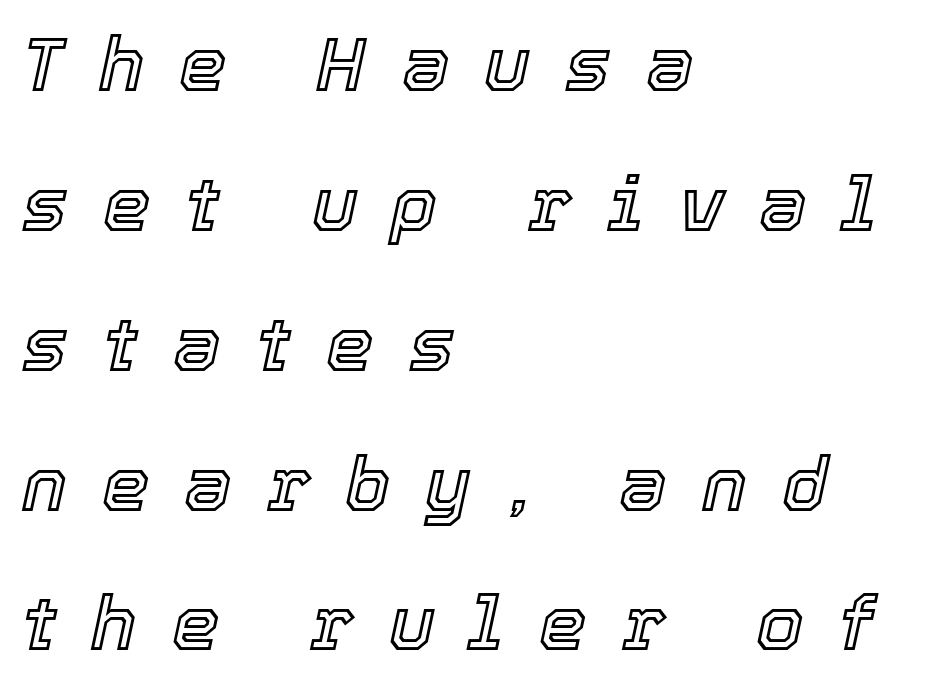
Q: Is the text italic (slanted)? A: Yes, it leans right by about 12 degrees.
Q: Is the text underlined? A: No.
Q: How is the paragraph aligned? A: Left-aligned.
Q: Is the spacing between letters normal or unusually wide? A: Unusually wide.
Q: Width (condensed, normal, or wide)? A: Normal.
Q: x-height? A: Medium.
Q: Monospaced? A: No.
